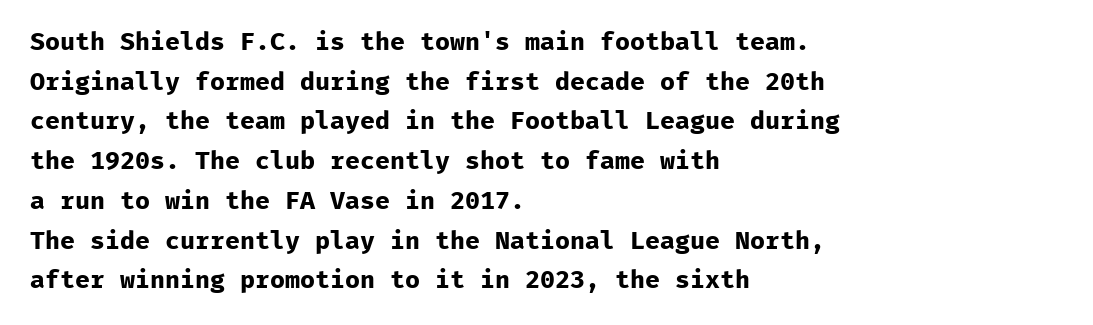
The words here are not underlined. Glyph-to-glyph distance matches everyday printed text. The rows are spaced the way most documents space them. The lettering holds an erect, upright posture throughout. Heavy-handed strokes throughout: this text is bold. Which margin do the lines hug? The left one — the right edge is uneven.
